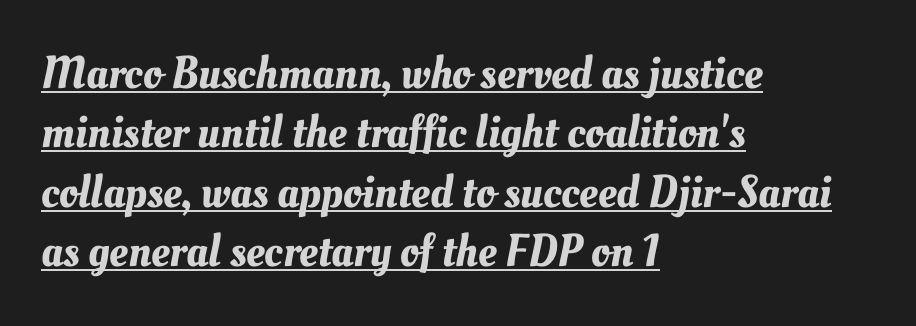
The image shows 46 px text type; set left-aligned, normal line spacing (1.29x), normal letter spacing, underlined; medium stroke contrast and a small x-height.
